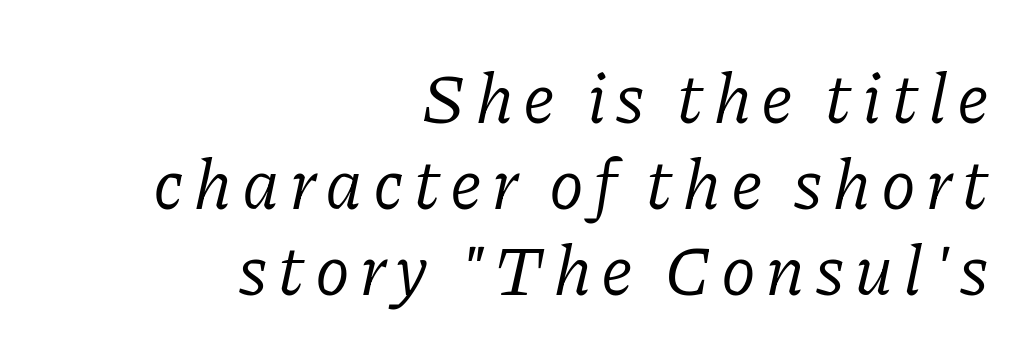
Underline: absent. The paragraph has a hard right edge and a soft left edge. The weight would be labelled regular, book, light, or lighter still. The face used here is proportionally spaced, like ordinary book or web type.
